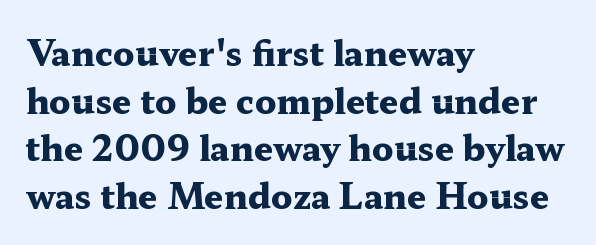
Q: Is the text bold? A: Yes.
Q: Is the text italic (slanted)? A: No, it is upright.
Q: Is the typeface a serif or a sans-serif typeface? A: Serif.
Q: Is the text underlined? A: No.
Q: How is the paragraph aligned? A: Left-aligned.
Q: Is the spacing between letters normal or unusually wide? A: Normal.
Q: Is the spacing between lines tight, normal or loose? A: Normal.
Q: Width (condensed, normal, or wide)? A: Wide.
Q: Stroke contrast? A: Medium.
Q: x-height? A: Medium.
Q: Monospaced? A: No.
